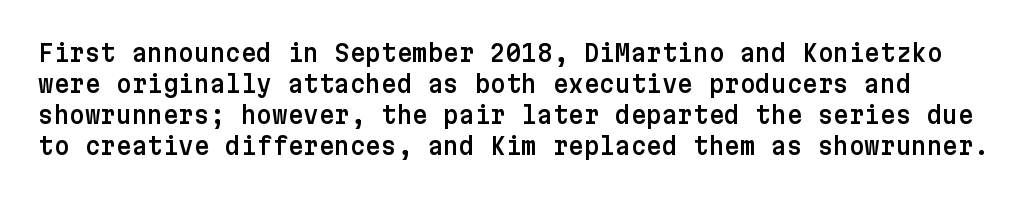
The image shows 24 px text type, upright; set normal line spacing (1.29x), normal letter spacing, not underlined.
